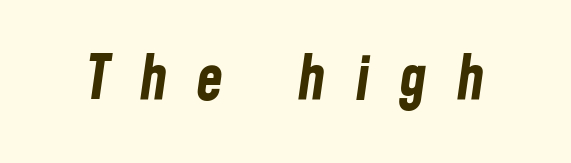
Q: Is the text bold? A: Yes.
Q: Is the text italic (slanted)? A: Yes, it leans right by about 8 degrees.
Q: Is the text underlined? A: No.
Q: Is the spacing between letters normal or unusually wide? A: Unusually wide.
Q: Width (condensed, normal, or wide)? A: Condensed.
Q: Stroke contrast? A: Low.
Q: x-height? A: Medium.
Q: Monospaced? A: No.
